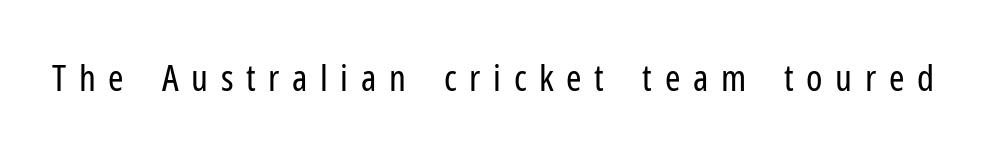
The image shows 37 px regular-weight, condensed sans-serif type, upright; set unusually wide letter spacing (+0.34 em), not underlined; low stroke contrast and a medium x-height.
